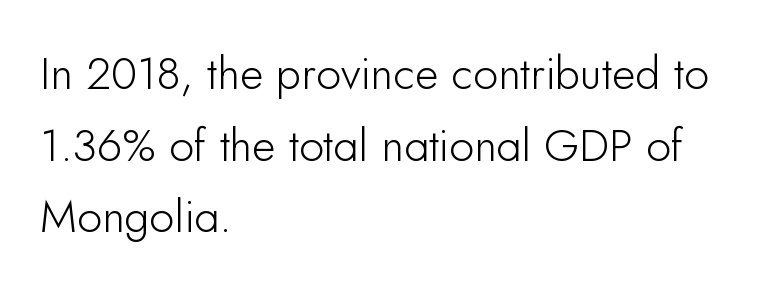
The glyphs in this specimen are sans serif. Letters rest on an invisible, unmarked baseline. Spacing verdict: proportional, widths tailored to each character. Caption: multi-line text, flush left, ragged right. Posture: straight, roman, zero tilt.
